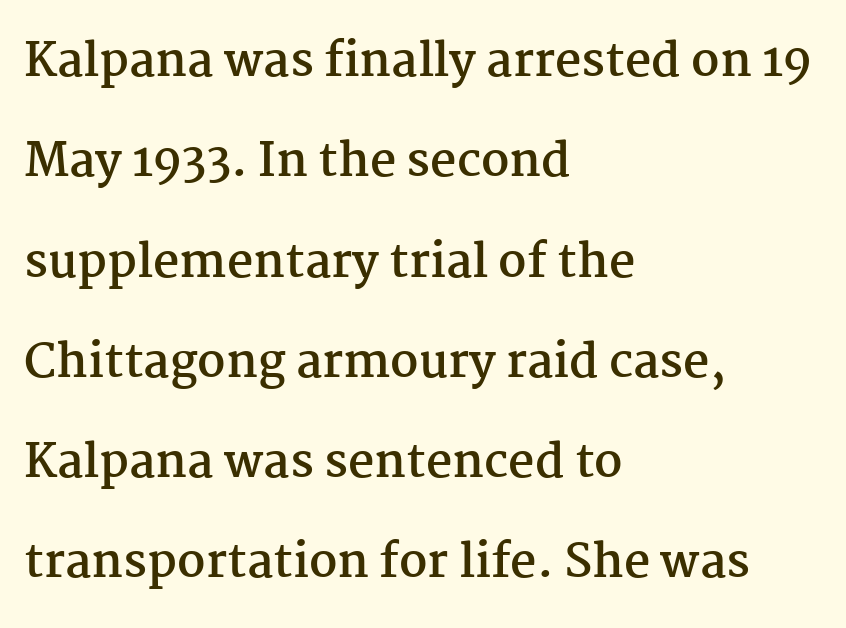
The image shows 46 px semibold serif type, upright; set left-aligned, loose line spacing (2.18x), normal letter spacing, not underlined; medium stroke contrast and a medium x-height.
